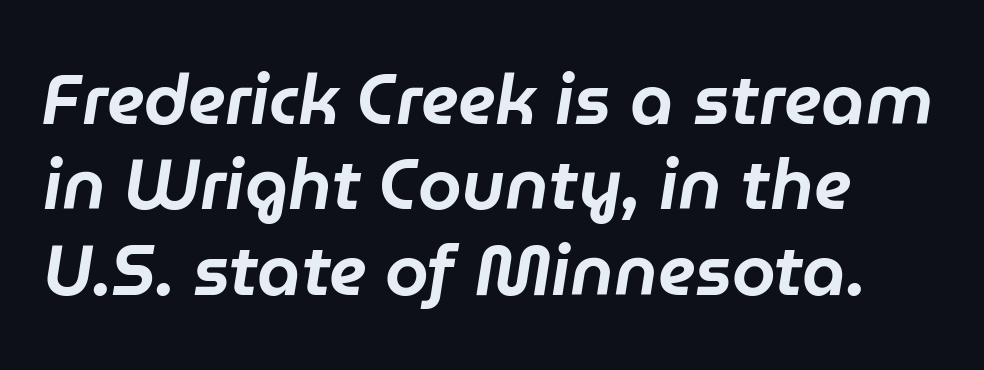
{"italic": "yes", "lean": "right", "slant_degrees": 9, "width": "normal", "stroke_contrast": "low", "x_height": "medium", "monospaced": "no", "underline": "no", "align": "left", "line_spacing_ratio": 1.22, "letter_spacing": "normal", "letter_spacing_em": 0.0, "glyph_px": 70}
